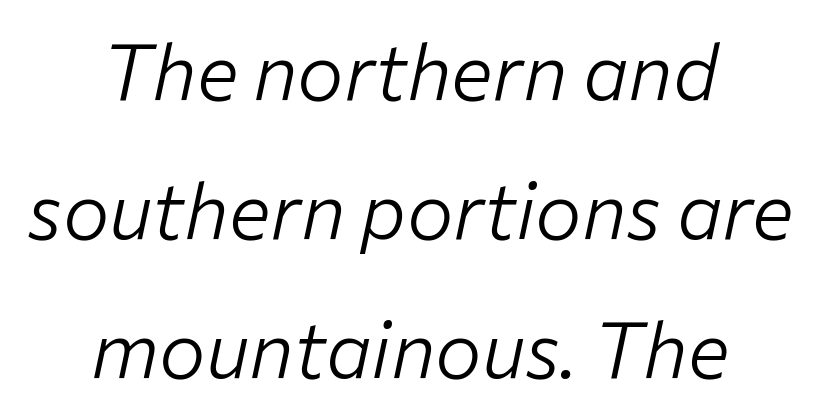
{"italic": "yes", "lean": "right", "slant_degrees": 12, "bold": "no", "weight": "light", "width": "normal", "stroke_contrast": "low", "x_height": "medium", "monospaced": "no", "underline": "no", "align": "center", "line_spacing_ratio": 1.78, "letter_spacing": "normal", "letter_spacing_em": 0.0, "glyph_px": 78}
